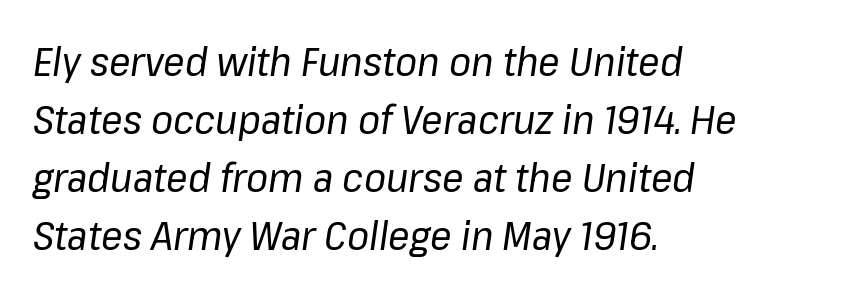
The image shows 40 px regular-weight type, italic (leaning right); set left-aligned, normal line spacing (1.45x), normal letter spacing, not underlined; low stroke contrast and a medium x-height.
